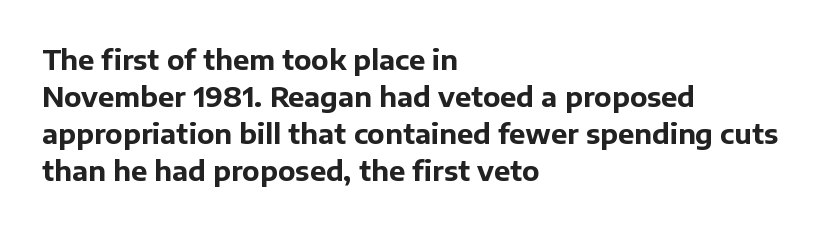
The image shows 27 px bold type, upright; set left-aligned, normal line spacing (1.37x), normal letter spacing, not underlined.
